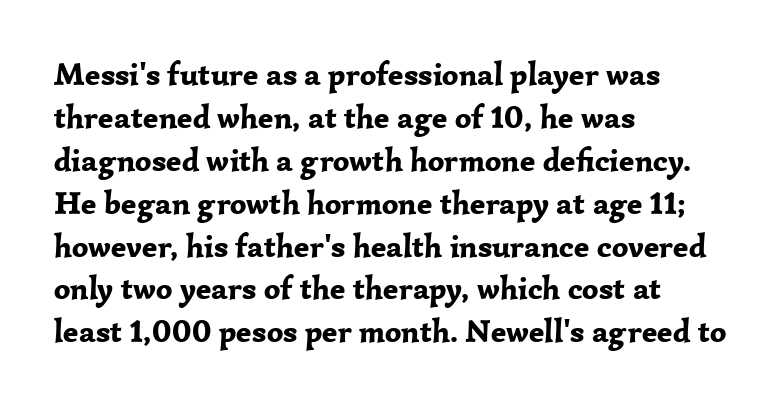
The image shows 32 px bold serif type, upright; set left-aligned, normal line spacing (1.34x), normal letter spacing, not underlined; low stroke contrast and a medium x-height.
